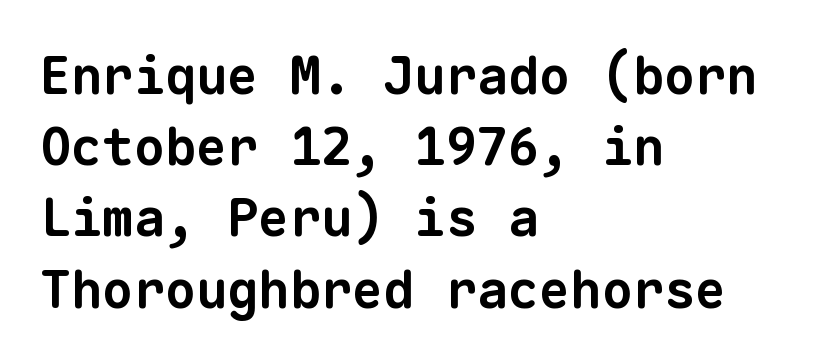
Q: Is the text bold? A: Yes.
Q: Is the typeface a serif or a sans-serif typeface? A: Sans-serif.
Q: Is the text underlined? A: No.
Q: How is the paragraph aligned? A: Left-aligned.
Q: Is the spacing between letters normal or unusually wide? A: Normal.
Q: Is the spacing between lines tight, normal or loose? A: Normal.
Q: Width (condensed, normal, or wide)? A: Normal.
Q: Stroke contrast? A: Low.
Q: x-height? A: Medium.
Q: Monospaced? A: Yes.
